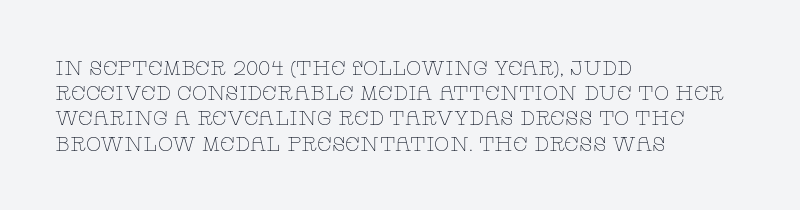
How would I describe the line gaps? Plain and ordinary. Stem width sits at or under what a default text font uses. Posture: straight, roman, zero tilt. Underlining? Definitely not there. How are the letters spaced? Ordinarily, with no added tracking. Alignment: flush left.
